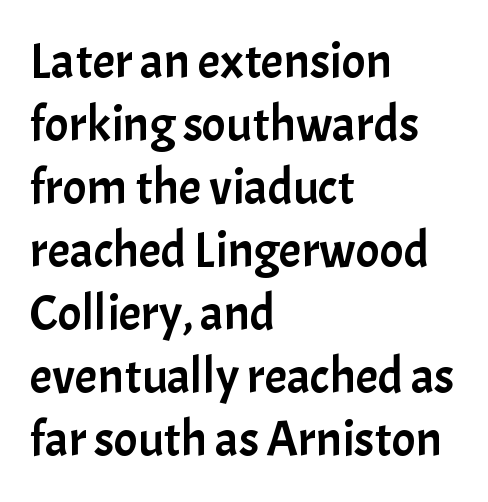
Q: Is the text italic (slanted)? A: No, it is upright.
Q: Is the typeface a serif or a sans-serif typeface? A: Sans-serif.
Q: Is the text underlined? A: No.
Q: How is the paragraph aligned? A: Left-aligned.
Q: Is the spacing between letters normal or unusually wide? A: Normal.
Q: Is the spacing between lines tight, normal or loose? A: Normal.
Q: Width (condensed, normal, or wide)? A: Normal.
Q: Stroke contrast? A: Low.
Q: x-height? A: Medium.
Q: Monospaced? A: No.
